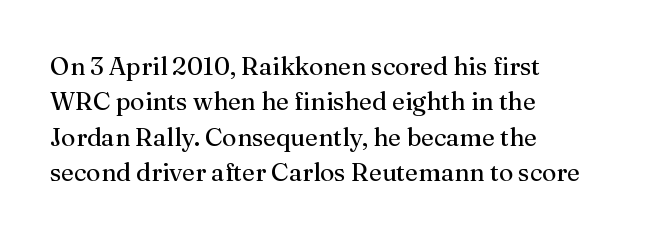
The image shows 25 px text type, upright; set left-aligned, normal line spacing (1.42x), normal letter spacing, not underlined.
